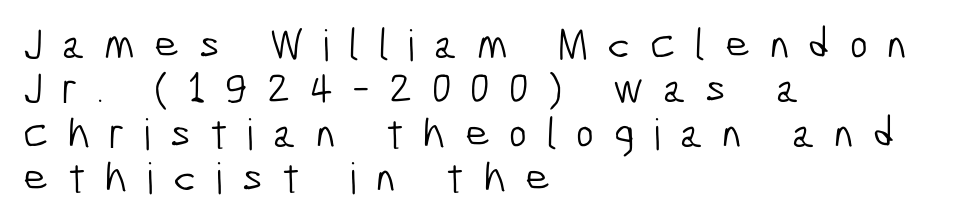
Alignment: flush left. Is this a fixed-width face? No — the glyphs have proportional, varying widths. Check the space under the baseline: it is left empty. The rendering inserts visible extra space after every character. No extra ink here — the face is not bold. I'd call this a sans setting — the letters go barefoot.
